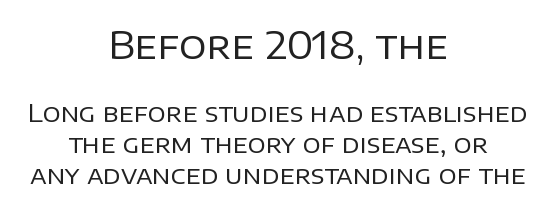
Q: Is the text bold? A: No.
Q: Is the text italic (slanted)? A: No, it is upright.
Q: Is the typeface a serif or a sans-serif typeface? A: Sans-serif.
Q: Is the text underlined? A: No.
Q: How is the paragraph aligned? A: Centered.
Q: Is the spacing between letters normal or unusually wide? A: Normal.
Q: Which block of text is set in a larger size, the first (top) or the second (bottom)? A: The first (top) one.
Q: Width (condensed, normal, or wide)? A: Normal.
Q: Stroke contrast? A: Low.
Q: x-height? A: Large.
Q: Monospaced? A: No.
